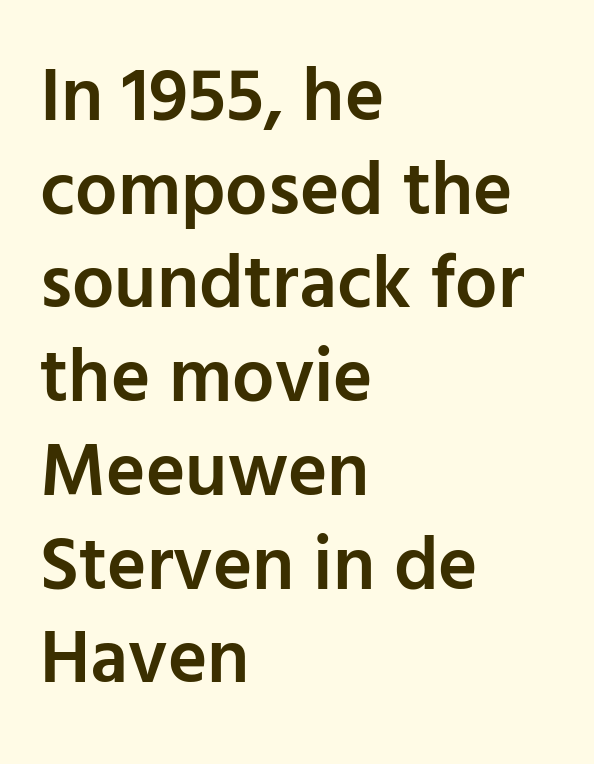
The image shows 75 px semibold sans-serif type, upright; set left-aligned, normal line spacing (1.25x), normal letter spacing, not underlined; low stroke contrast and a medium x-height.
